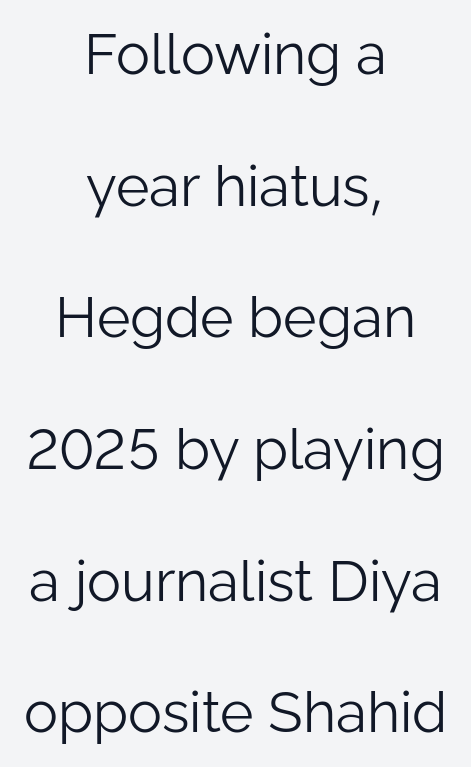
The image shows 57 px light sans-serif type, upright; set centered, loose line spacing (2.31x), normal letter spacing, not underlined; low stroke contrast and a medium x-height.
